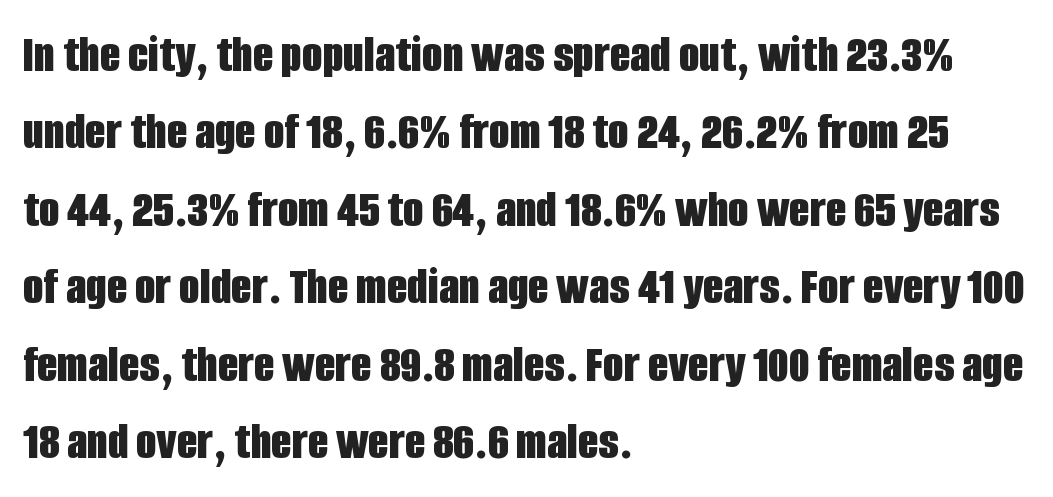
Q: Is the text bold? A: Yes.
Q: Is the text italic (slanted)? A: No, it is upright.
Q: Is the typeface a serif or a sans-serif typeface? A: Sans-serif.
Q: Is the text underlined? A: No.
Q: How is the paragraph aligned? A: Left-aligned.
Q: Is the spacing between letters normal or unusually wide? A: Normal.
Q: Is the spacing between lines tight, normal or loose? A: Normal.
Q: Width (condensed, normal, or wide)? A: Condensed.
Q: Stroke contrast? A: Low.
Q: x-height? A: Large.
Q: Monospaced? A: No.
